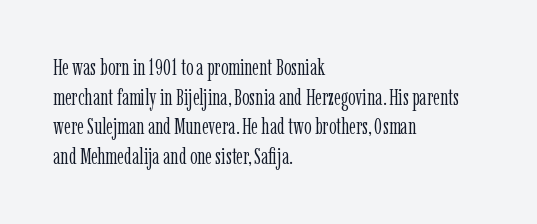
The lines sit at an ordinary, default distance from one another. The rag falls on the right side of this text block. The characters are drawn with everyday or finer stroke widths. Descender tails drop into unmarked territory.
